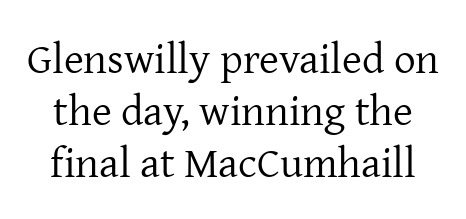
The line texture is even and compact thanks to regular tracking. Posture: straight, roman, zero tilt. Plain, unruled lines of type. Note: serifs present on the glyphs.
